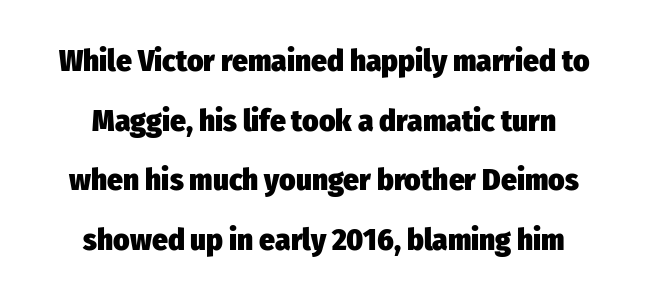
The image shows 31 px heavy, condensed sans-serif type, upright; set loose line spacing (1.92x), normal letter spacing, not underlined; low stroke contrast and a medium x-height.
